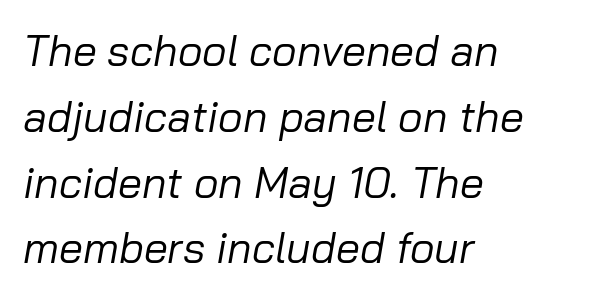
Q: Is the text bold? A: No.
Q: Is the text italic (slanted)? A: Yes, it leans right by about 10 degrees.
Q: Is the text underlined? A: No.
Q: How is the paragraph aligned? A: Left-aligned.
Q: Is the spacing between letters normal or unusually wide? A: Normal.
Q: Is the spacing between lines tight, normal or loose? A: Normal.
Q: Width (condensed, normal, or wide)? A: Normal.
Q: Stroke contrast? A: Low.
Q: x-height? A: Medium.
Q: Monospaced? A: No.
